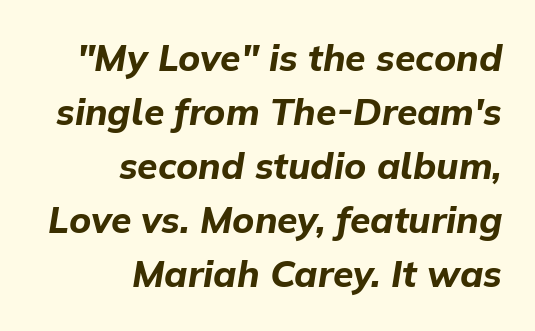
The image shows 37 px bold type, italic (leaning right); set right-aligned, normal line spacing (1.46x), normal letter spacing, not underlined; low stroke contrast and a medium x-height.
